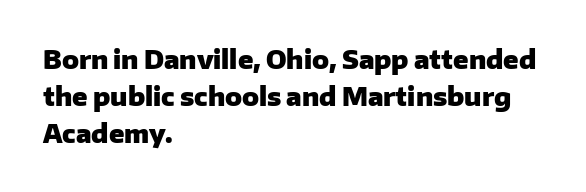
Horizontally, the lines are justified to the leading edge only. These words are printed bold, with thick strokes throughout. These lines sit exactly where default settings would place them. Every character sits straight up, as roman type does. Beneath every word, the page is bare.
